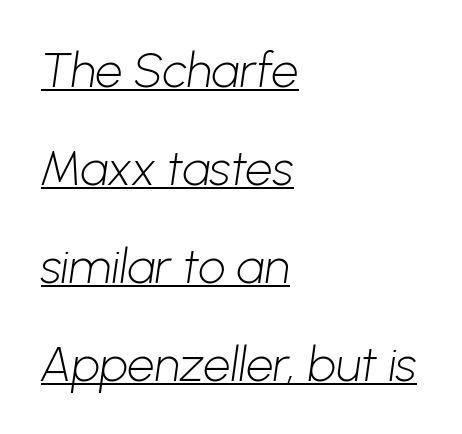
{"serif": "no", "bold": "no", "weight": "light", "width": "normal", "stroke_contrast": "low", "x_height": "medium", "monospaced": "no", "underline": "yes", "align": "left", "line_spacing": "loose", "line_spacing_ratio": 2.04, "letter_spacing": "normal", "letter_spacing_em": 0.0, "glyph_px": 48}
